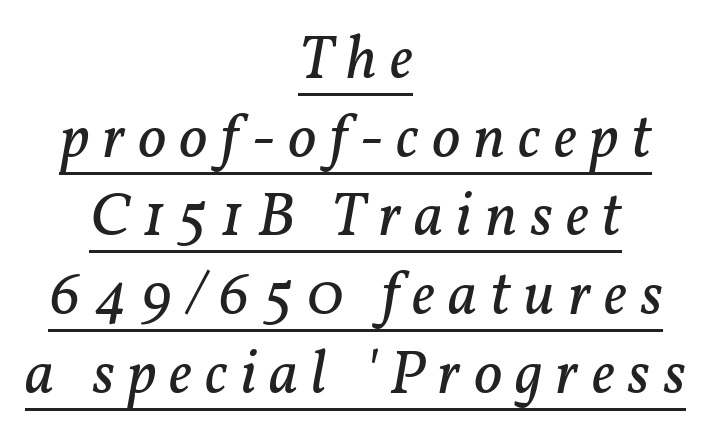
The image shows 62 px regular-weight serif type, italic (leaning right); set centered, normal line spacing (1.27x), unusually wide letter spacing (+0.21 em), underlined; low stroke contrast and a medium x-height.
